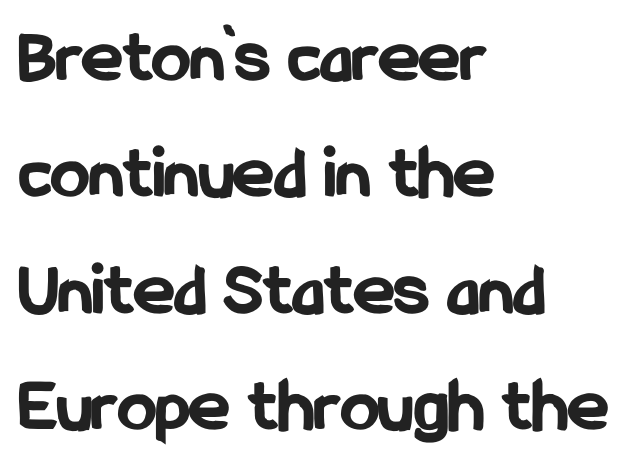
The image shows 77 px bold, condensed sans-serif type, upright; set left-aligned, normal line spacing (1.51x), normal letter spacing, not underlined; low stroke contrast and a medium x-height.
